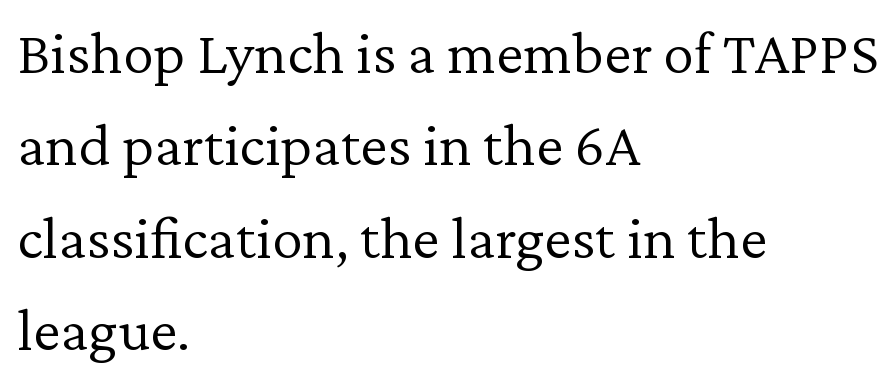
The image shows 62 px light serif type, upright; set left-aligned, normal line spacing (1.49x), normal letter spacing, not underlined; low stroke contrast and a medium x-height.
